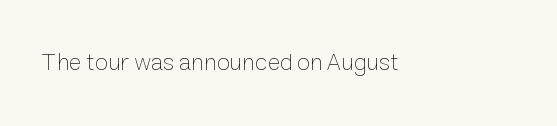
The image shows 24 px text type, upright; set normal letter spacing, not underlined.
